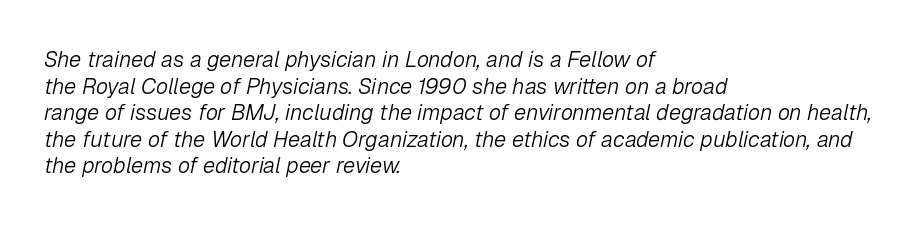
Q: Is the text bold? A: No.
Q: Is the text italic (slanted)? A: Yes, it leans right by about 12 degrees.
Q: Is the text underlined? A: No.
Q: How is the paragraph aligned? A: Left-aligned.
Q: Is the spacing between letters normal or unusually wide? A: Normal.
